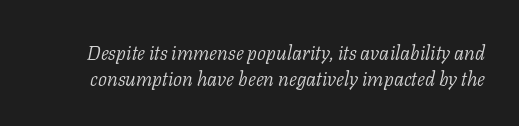
Q: Is the text bold? A: No.
Q: Is the text italic (slanted)? A: Yes, it leans right by about 11 degrees.
Q: Is the text underlined? A: No.
Q: Is the spacing between letters normal or unusually wide? A: Normal.
Q: Is the spacing between lines tight, normal or loose? A: Normal.
